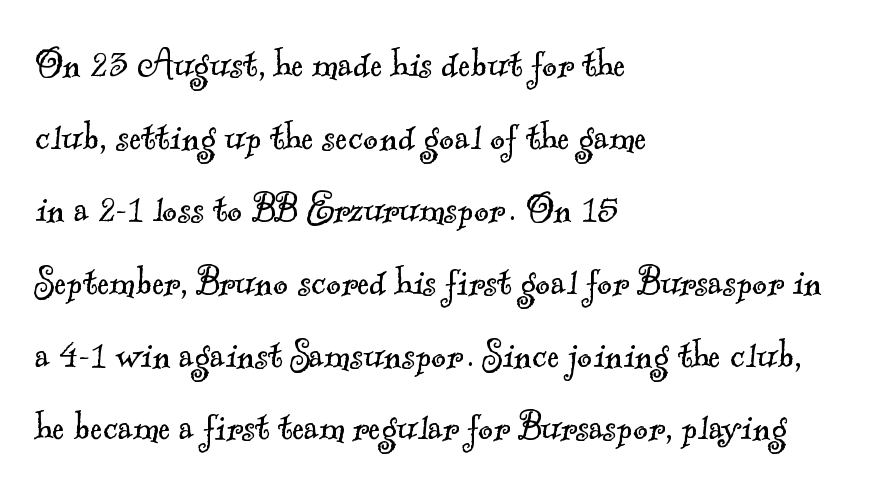
The image shows 46 px light serif type; set left-aligned, normal line spacing (1.58x), normal letter spacing, not underlined; a small x-height.
